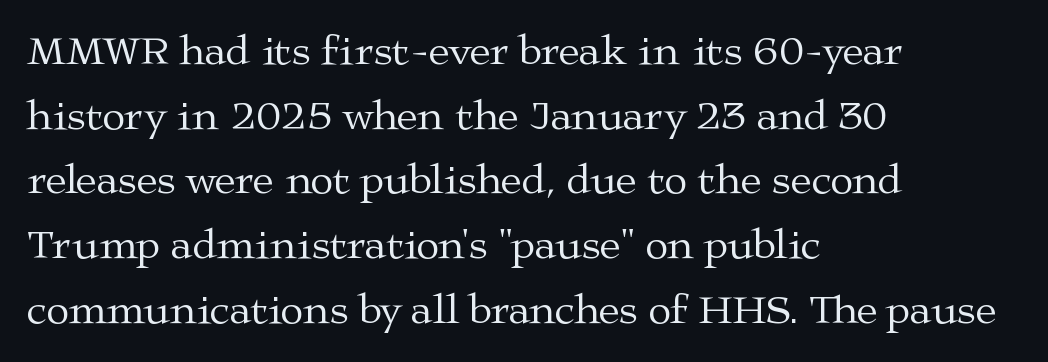
The face used here is seriffed, in the tradition of book romans. The passage shown is not underscored anywhere. A roman cut, with each character standing at attention. Evenly set lines give the paragraph a standard silhouette. Notice how the passage keeps a crisp vertical edge on the left only.
